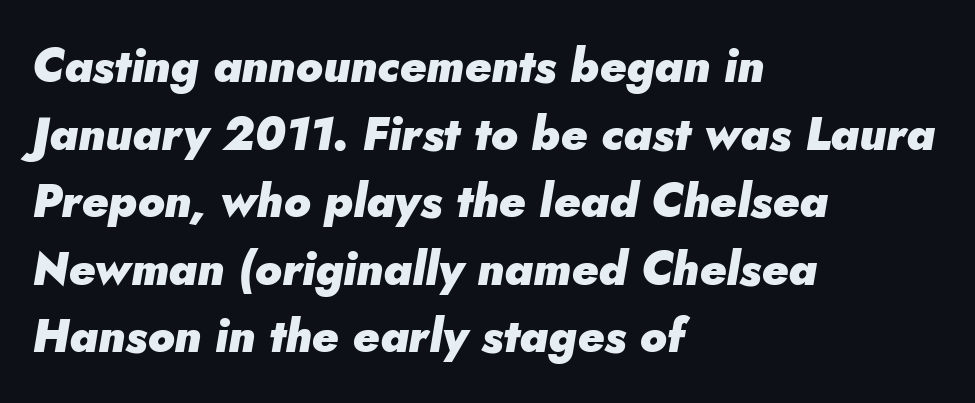
Q: Is the text bold? A: Yes.
Q: Is the text italic (slanted)? A: Yes, it leans right by about 5 degrees.
Q: Is the text underlined? A: No.
Q: How is the paragraph aligned? A: Left-aligned.
Q: Is the spacing between letters normal or unusually wide? A: Normal.
Q: Is the spacing between lines tight, normal or loose? A: Normal.
Q: Width (condensed, normal, or wide)? A: Normal.
Q: Stroke contrast? A: Low.
Q: x-height? A: Small.
Q: Monospaced? A: No.
